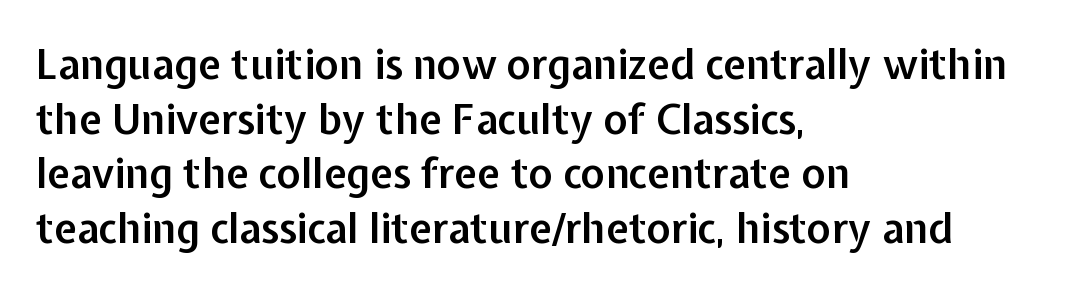
Each letter keeps its own natural width here, so spacing adapts to shape. Rows of type keep a routine distance in the vertical direction. This rendering employs a face without finishing strokes, i.e., a sans-serif. Default kerning and tracking; the words read as compact shapes.
